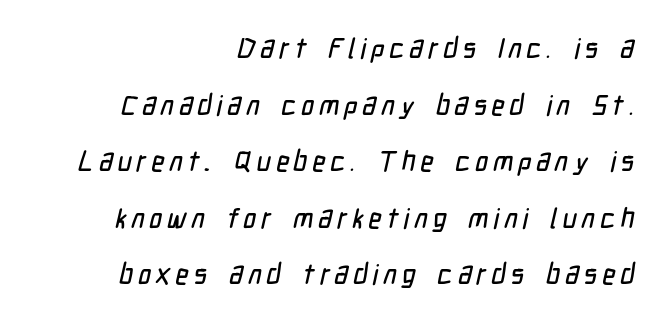
Q: Is the typeface a serif or a sans-serif typeface? A: Sans-serif.
Q: Is the text underlined? A: No.
Q: How is the paragraph aligned? A: Right-aligned.
Q: Is the spacing between lines tight, normal or loose? A: Loose.
Q: Width (condensed, normal, or wide)? A: Condensed.
Q: Stroke contrast? A: Low.
Q: x-height? A: Medium.
Q: Monospaced? A: No.
